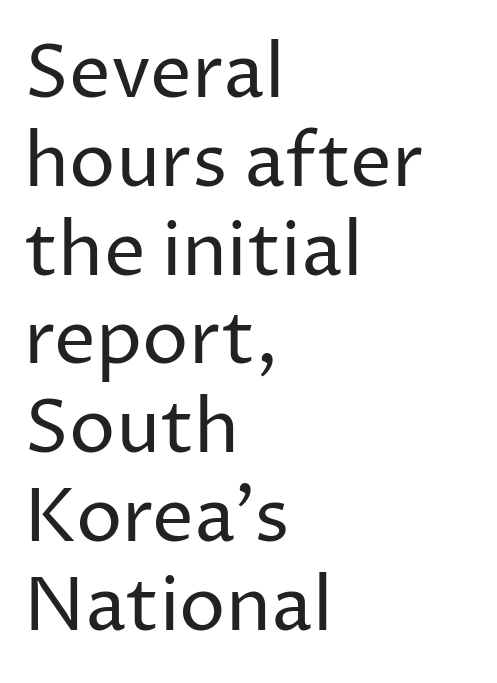
{"serif": "no", "italic": "no", "bold": "no", "weight": "regular", "width": "normal", "stroke_contrast": "low", "x_height": "medium", "monospaced": "no", "underline": "no", "align": "left", "line_spacing_ratio": 1.2, "letter_spacing": "normal", "letter_spacing_em": 0.0, "glyph_px": 74}
